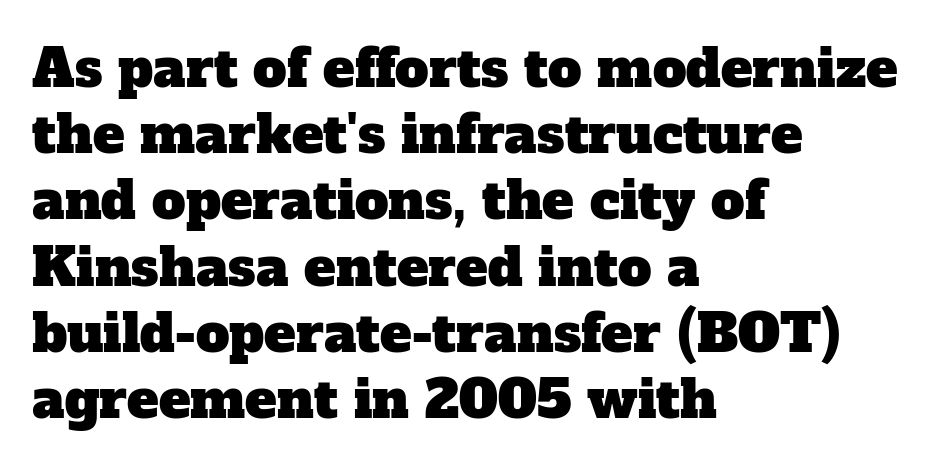
Q: Is the typeface a serif or a sans-serif typeface? A: Serif.
Q: Is the text underlined? A: No.
Q: How is the paragraph aligned? A: Left-aligned.
Q: Is the spacing between letters normal or unusually wide? A: Normal.
Q: Is the spacing between lines tight, normal or loose? A: Normal.
Q: Width (condensed, normal, or wide)? A: Normal.
Q: Stroke contrast? A: Low.
Q: x-height? A: Medium.
Q: Monospaced? A: No.
